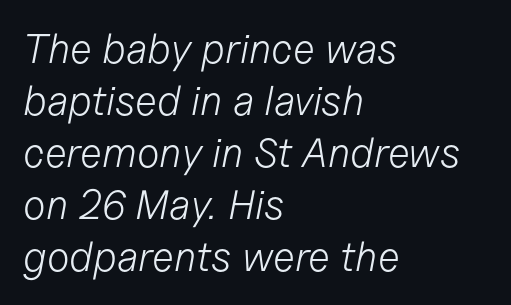
{"italic": "yes", "lean": "right", "slant_degrees": 11, "bold": "no", "weight": "light", "width": "normal", "stroke_contrast": "low", "x_height": "medium", "monospaced": "no", "underline": "no", "align": "left", "line_spacing": "normal", "line_spacing_ratio": 1.27, "letter_spacing": "normal", "letter_spacing_em": 0.0, "glyph_px": 41}
